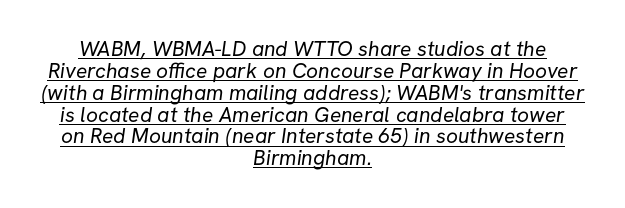
Q: Is the text bold? A: No.
Q: Is the text underlined? A: Yes.
Q: How is the paragraph aligned? A: Centered.
Q: Is the spacing between letters normal or unusually wide? A: Normal.
Q: Is the spacing between lines tight, normal or loose? A: Tight.
